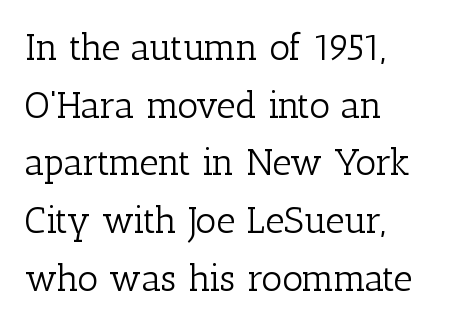
{"serif": "yes", "italic": "no", "bold": "no", "weight": "light", "width": "normal", "stroke_contrast": "low", "x_height": "medium", "monospaced": "no", "underline": "no", "align": "left", "line_spacing": "normal", "line_spacing_ratio": 1.56, "letter_spacing": "normal", "letter_spacing_em": 0.0, "glyph_px": 37}
